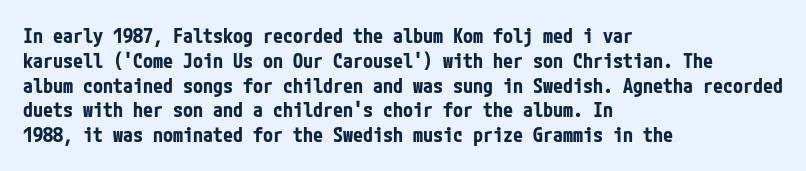
Q: Is the text bold? A: Yes.
Q: Is the text italic (slanted)? A: No, it is upright.
Q: Is the text underlined? A: No.
Q: How is the paragraph aligned? A: Left-aligned.
Q: Is the spacing between letters normal or unusually wide? A: Normal.
